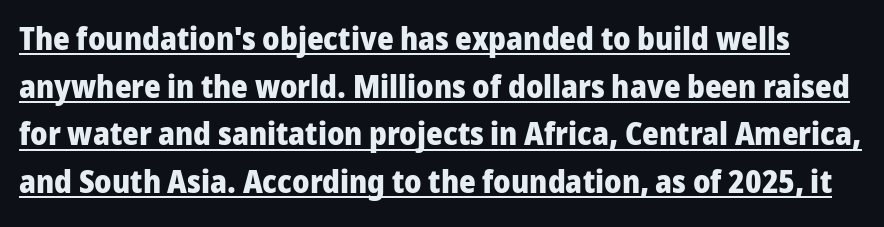
The image shows 32 px heavy sans-serif type, upright; set normal line spacing (1.49x), normal letter spacing, underlined; low stroke contrast and a medium x-height.
